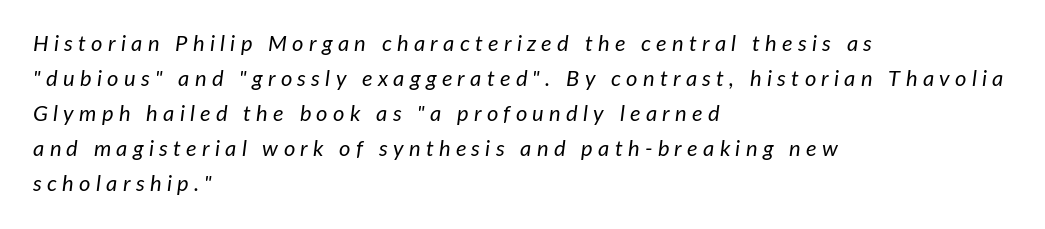
{"italic": "yes", "lean": "right", "slant_degrees": 7, "bold": "no", "underline": "no", "align": "left", "line_spacing": "normal", "line_spacing_ratio": 1.59, "letter_spacing": "wide", "letter_spacing_em": 0.24, "glyph_px": 22}
